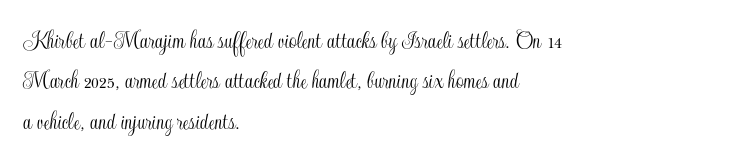
{"underline": "no", "align": "left", "line_spacing": "normal", "line_spacing_ratio": 1.5, "letter_spacing": "normal", "letter_spacing_em": 0.0, "glyph_px": 27}
